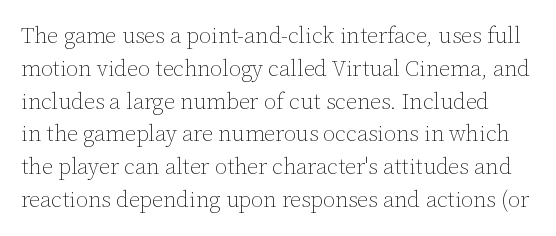
Tall strokes in this sample are plumb rather than angled. Nothing unusual about the tracking: characters are spaced as the font intends. Interline gaps are of average width in this sample. The gap between lines stays unmarked. On a weight scale, this lands at 450 or below.
